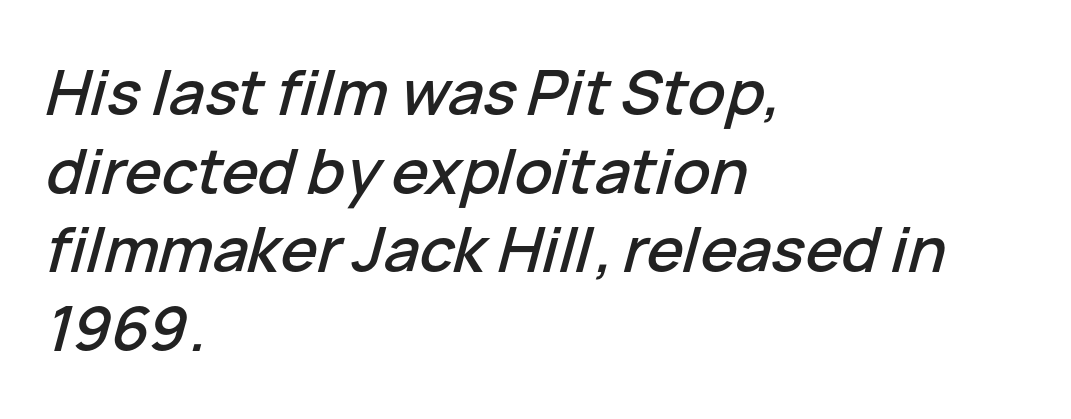
Q: Is the text italic (slanted)? A: Yes, it leans right by about 15 degrees.
Q: Is the text underlined? A: No.
Q: How is the paragraph aligned? A: Left-aligned.
Q: Is the spacing between letters normal or unusually wide? A: Normal.
Q: Is the spacing between lines tight, normal or loose? A: Normal.
Q: Width (condensed, normal, or wide)? A: Normal.
Q: Stroke contrast? A: Low.
Q: x-height? A: Medium.
Q: Monospaced? A: No.
